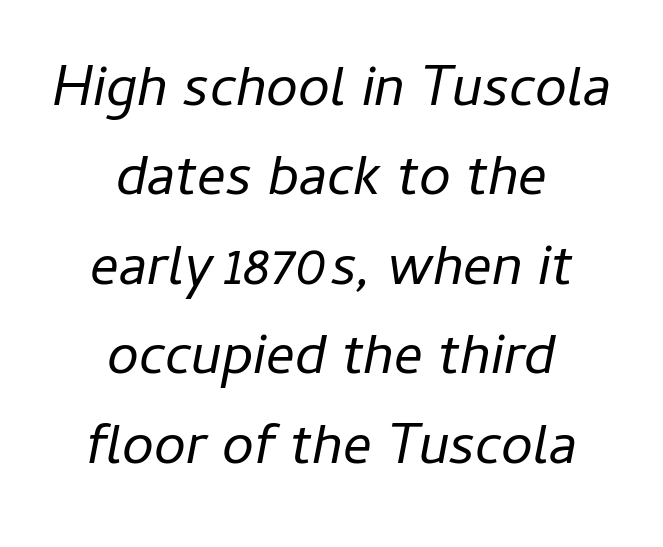
{"italic": "yes", "lean": "right", "slant_degrees": 11, "bold": "no", "weight": "regular", "width": "normal", "stroke_contrast": "low", "x_height": "medium", "monospaced": "no", "underline": "no", "align": "center", "line_spacing": "normal", "line_spacing_ratio": 1.57, "letter_spacing": "normal", "letter_spacing_em": 0.0, "glyph_px": 57}
